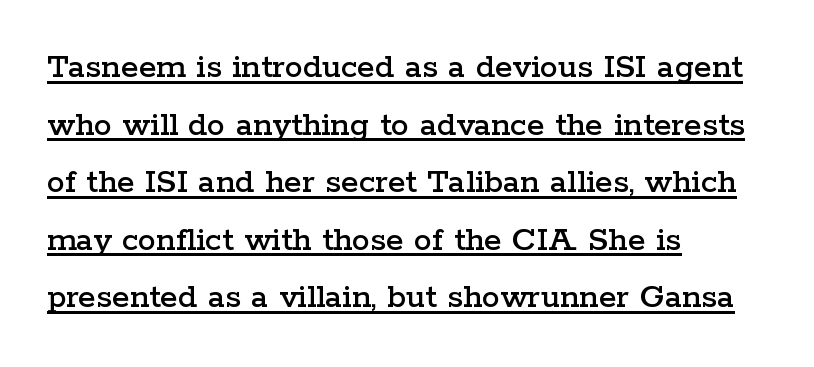
Q: Is the text italic (slanted)? A: No, it is upright.
Q: Is the typeface a serif or a sans-serif typeface? A: Serif.
Q: Is the text underlined? A: Yes.
Q: How is the paragraph aligned? A: Left-aligned.
Q: Is the spacing between letters normal or unusually wide? A: Normal.
Q: Is the spacing between lines tight, normal or loose? A: Normal.
Q: Width (condensed, normal, or wide)? A: Wide.
Q: Stroke contrast? A: Low.
Q: x-height? A: Medium.
Q: Monospaced? A: No.
